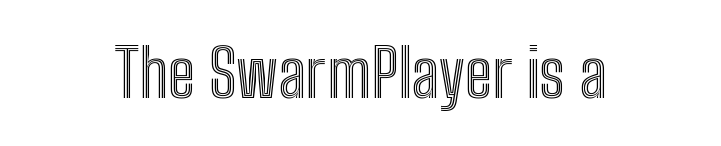
Observe the ordinary spacing: letters are neighbours, not strangers. Varying glyph widths throughout — classic text-font behaviour. The zone under the glyphs is completely vacant. The axis of the letterforms is exactly vertical.
